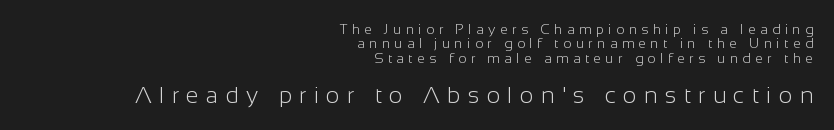
The image shows 23 px text type, upright; set right-aligned, tight line spacing (1.02x), unusually wide letter spacing (+0.32 em), not underlined; the second (bottom) block is 1.64x larger.
